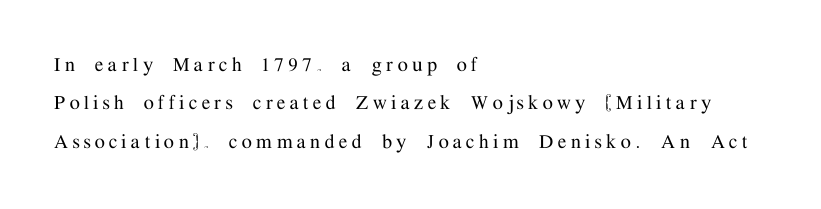
{"italic": "no", "underline": "no", "align": "left", "line_spacing": "normal", "line_spacing_ratio": 1.67, "letter_spacing": "wide", "letter_spacing_em": 0.2, "glyph_px": 23}
